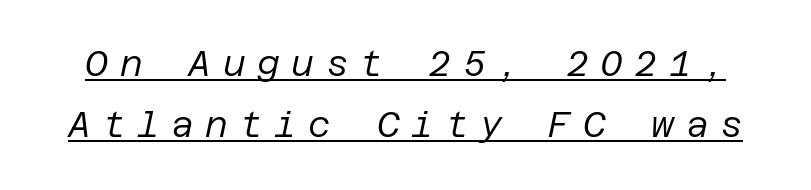
The image shows 35 px regular-weight type, italic (leaning right); set line spacing 1.75x, unusually wide letter spacing (+0.33 em), underlined; low stroke contrast and a large x-height.
